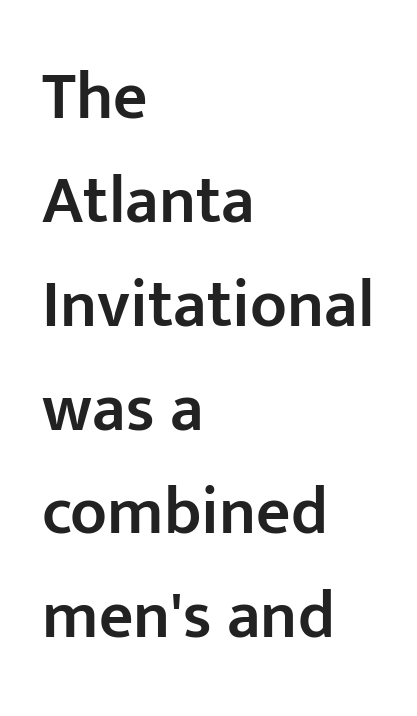
Italic? Not at all — the glyphs are vertical. Letter spacing: default. The sample has been set in demibold, a notch under bold. Line starts are locked; line ends wander. Check where the strokes stop: nothing finishes them off — pure sans.
